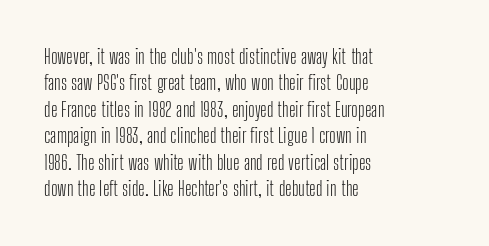
The image shows 20 px text type, upright; set left-aligned, normal line spacing (1.32x), normal letter spacing, not underlined.
